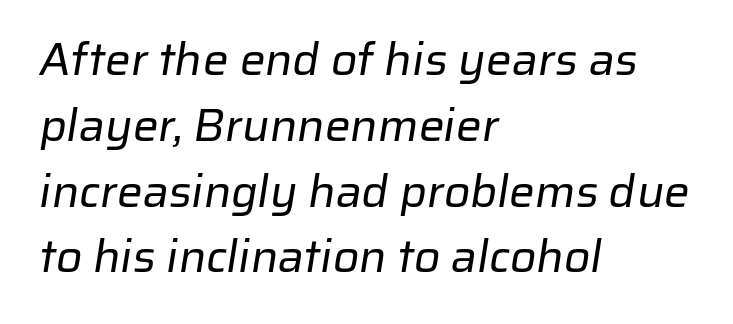
The image shows 46 px regular-weight sans-serif type; set left-aligned, normal line spacing (1.43x), normal letter spacing, not underlined; low stroke contrast and a medium x-height.
